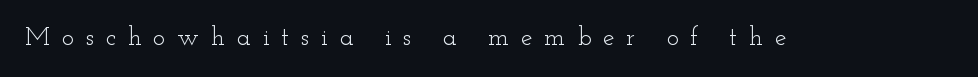
Plain, unruled lines of type. Notice how the stems are strictly vertical — no italics here. Is the letter spacing exaggerated? Yes — the characters are pushed far apart. Is the type heavy? It reads as light-to-regular instead.
